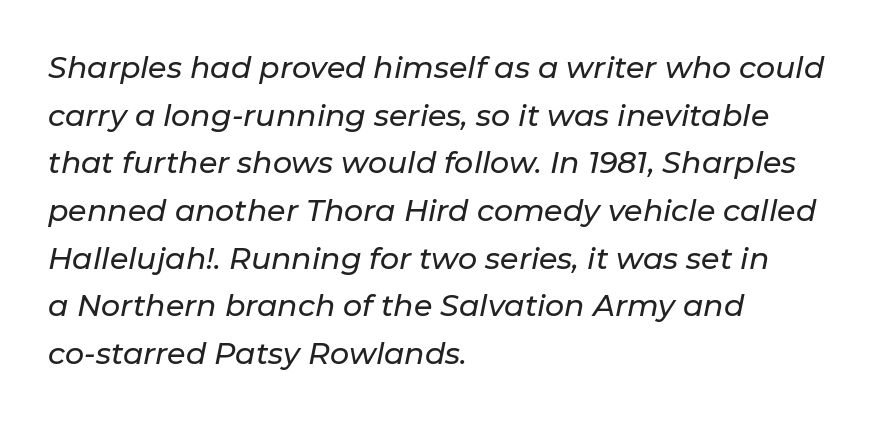
Q: Is the text italic (slanted)? A: Yes, it leans right by about 11 degrees.
Q: Is the text underlined? A: No.
Q: How is the paragraph aligned? A: Left-aligned.
Q: Is the spacing between letters normal or unusually wide? A: Normal.
Q: Is the spacing between lines tight, normal or loose? A: Normal.
Q: Width (condensed, normal, or wide)? A: Normal.
Q: Stroke contrast? A: Low.
Q: x-height? A: Medium.
Q: Monospaced? A: No.
